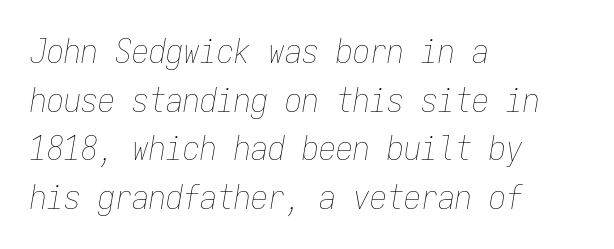
{"italic": "yes", "lean": "right", "slant_degrees": 9, "bold": "no", "weight": "thin", "width": "condensed", "stroke_contrast": "low", "x_height": "medium", "monospaced": "yes", "underline": "no", "align": "left", "line_spacing": "normal", "line_spacing_ratio": 1.43, "letter_spacing": "normal", "letter_spacing_em": 0.0, "glyph_px": 34}
